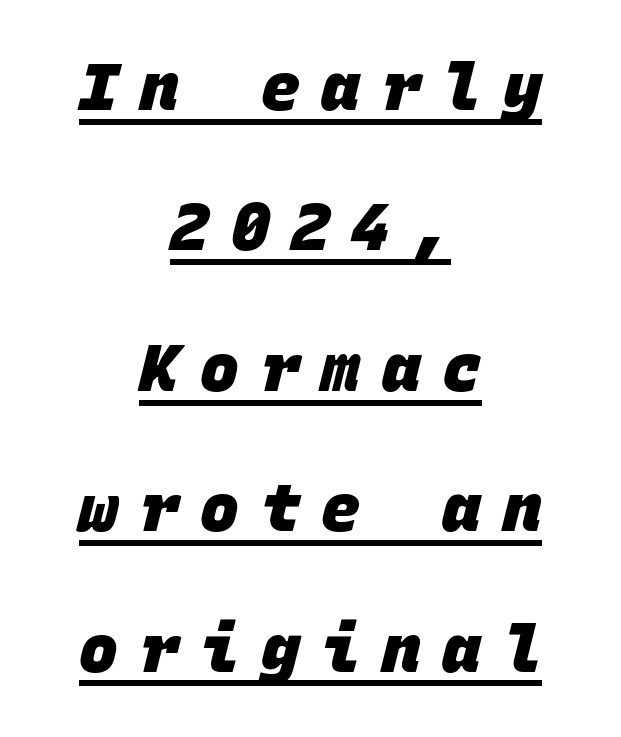
The image shows 65 px heavy sans-serif type, monospaced; set centered, loose line spacing (2.16x), unusually wide letter spacing (+0.33 em), underlined; low stroke contrast and a large x-height.
